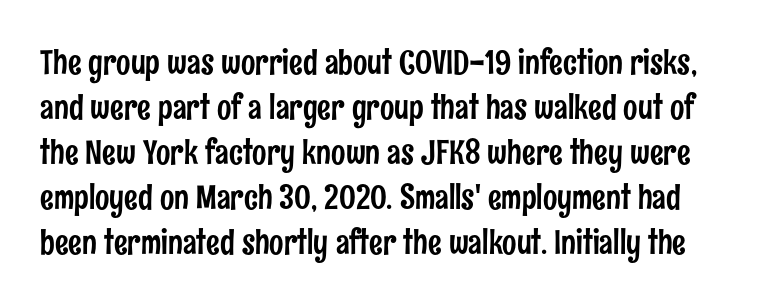
The image shows 34 px condensed sans-serif type, upright; set normal line spacing (1.32x), normal letter spacing, not underlined; low stroke contrast and a medium x-height.
